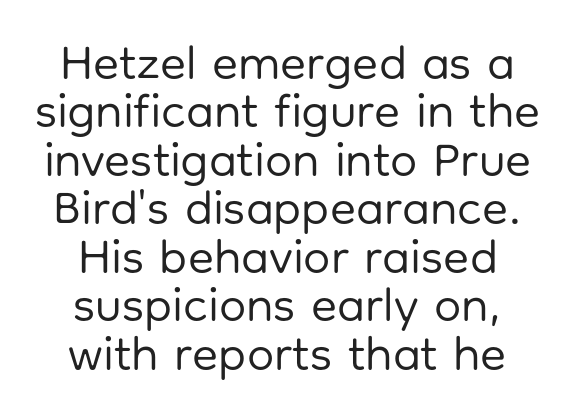
Are there feet on the stems? There aren't — it's a sans. Each letter keeps its own natural width here, so spacing adapts to shape. The glyphs are unaccompanied by any horizontal stroke below them. One glance says dense: line gaps are narrower than usual.
